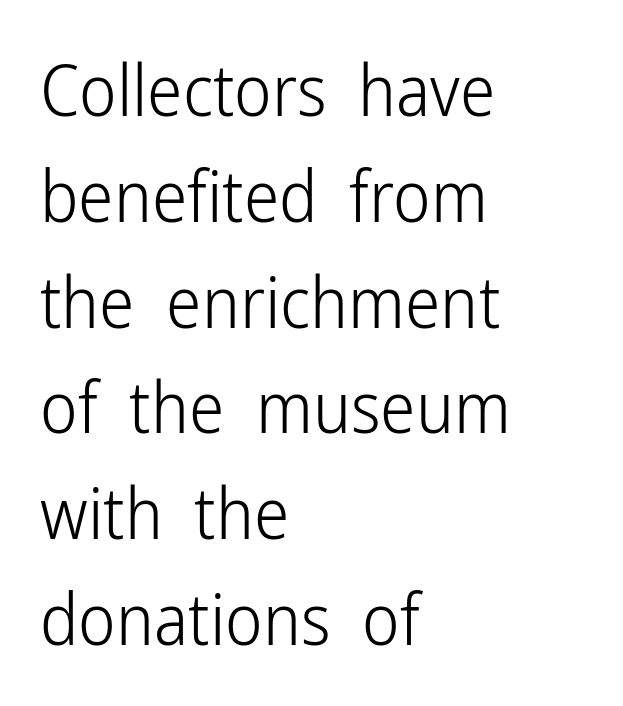
Q: Is the text bold? A: No.
Q: Is the text italic (slanted)? A: No, it is upright.
Q: Is the typeface a serif or a sans-serif typeface? A: Sans-serif.
Q: Is the text underlined? A: No.
Q: How is the paragraph aligned? A: Left-aligned.
Q: Is the spacing between letters normal or unusually wide? A: Normal.
Q: Is the spacing between lines tight, normal or loose? A: Normal.
Q: Width (condensed, normal, or wide)? A: Condensed.
Q: Stroke contrast? A: Low.
Q: x-height? A: Medium.
Q: Monospaced? A: No.
